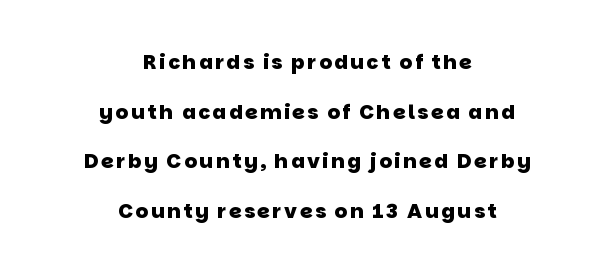
{"bold": "yes", "underline": "no", "align": "center", "line_spacing": "loose", "line_spacing_ratio": 2.48, "glyph_px": 20}
